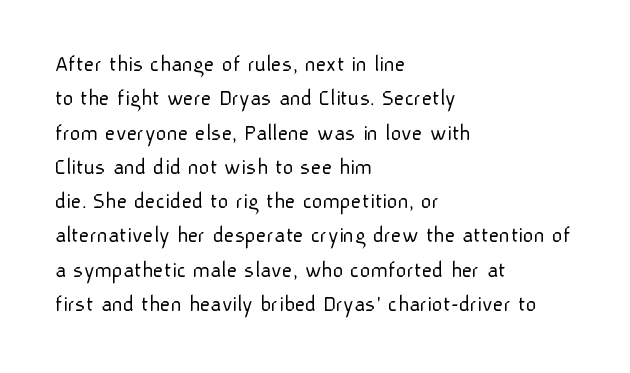
Q: Is the text bold? A: No.
Q: Is the text italic (slanted)? A: No, it is upright.
Q: Is the text underlined? A: No.
Q: How is the paragraph aligned? A: Left-aligned.
Q: Is the spacing between letters normal or unusually wide? A: Normal.
Q: Is the spacing between lines tight, normal or loose? A: Normal.
